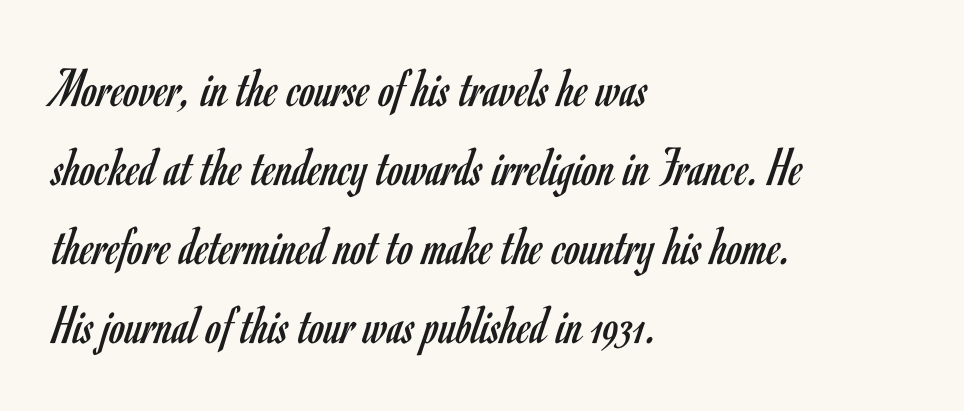
The image shows 56 px regular-weight, condensed sans-serif type; set left-aligned, normal line spacing (1.41x), normal letter spacing, not underlined; low stroke contrast and a small x-height.
